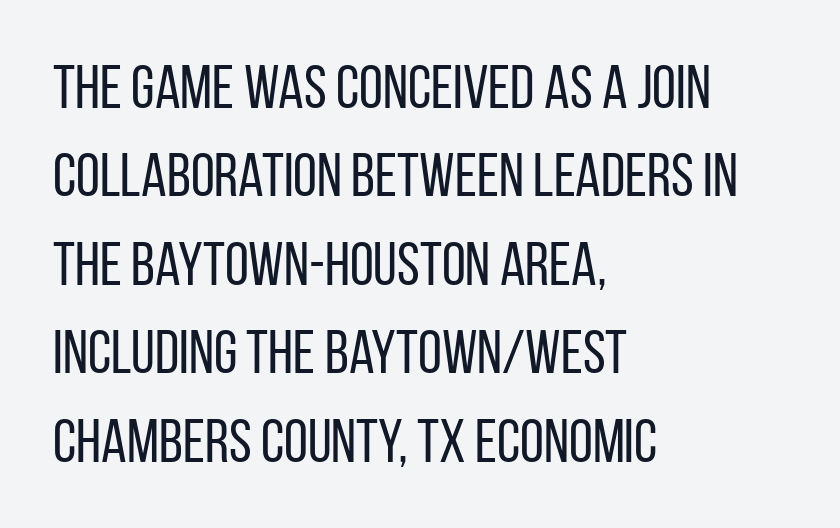
Anything drawn beneath the words? Only blank space. To sum up the face: it is a sans, with no serifs. Here the glyphs are tracked normally, forming tight word shapes. The text block is weighted toward the left margin, trailing off unevenly rightward.
